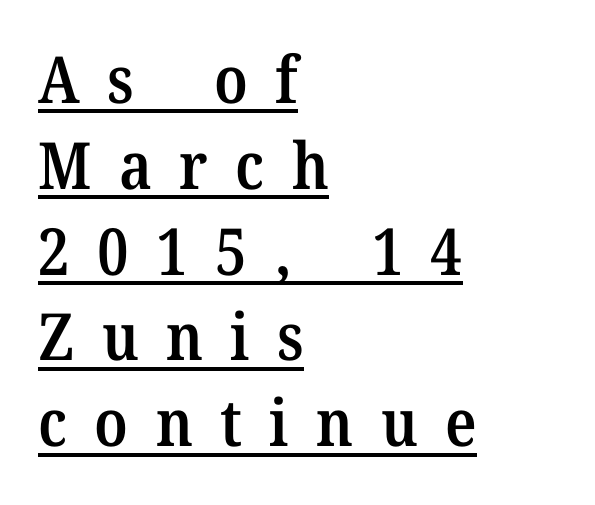
Q: Is the text bold? A: Semi-bold.
Q: Is the text italic (slanted)? A: No, it is upright.
Q: Is the typeface a serif or a sans-serif typeface? A: Serif.
Q: Is the text underlined? A: Yes.
Q: How is the paragraph aligned? A: Left-aligned.
Q: Is the spacing between letters normal or unusually wide? A: Unusually wide.
Q: Is the spacing between lines tight, normal or loose? A: Normal.
Q: Width (condensed, normal, or wide)? A: Normal.
Q: Stroke contrast? A: Medium.
Q: x-height? A: Medium.
Q: Monospaced? A: No.
